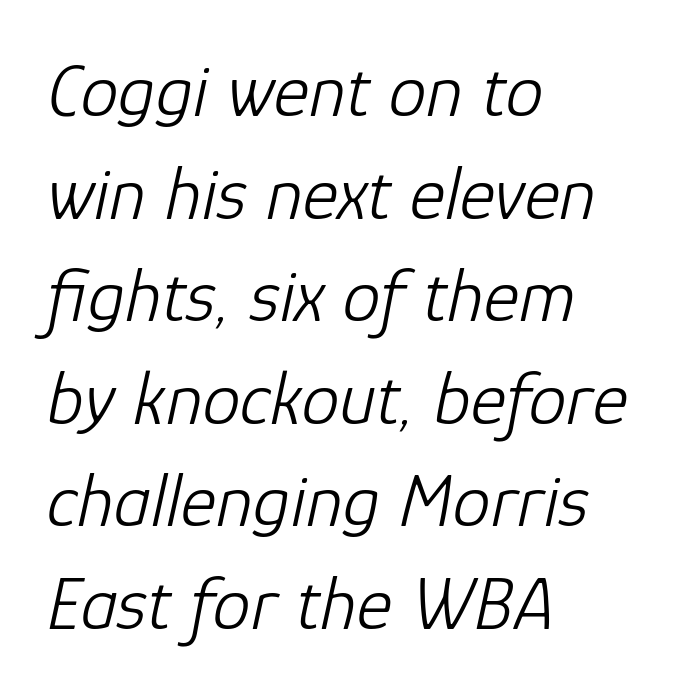
{"italic": "yes", "lean": "right", "slant_degrees": 12, "bold": "no", "weight": "light", "width": "normal", "stroke_contrast": "low", "x_height": "medium", "monospaced": "no", "underline": "no", "align": "left", "line_spacing": "normal", "line_spacing_ratio": 1.35, "letter_spacing": "normal", "letter_spacing_em": 0.0, "glyph_px": 76}
